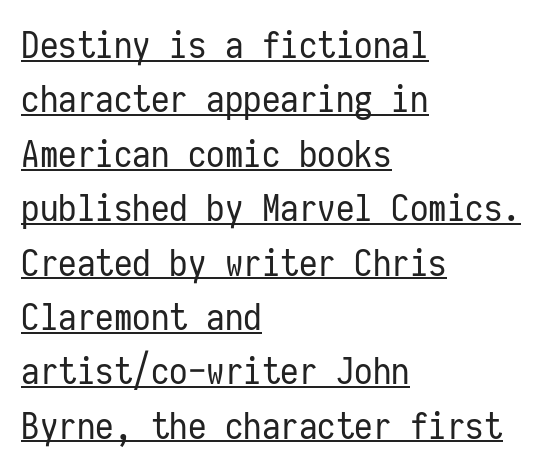
Spacing between characters is what you'd get straight out of the box. Every character here occupies the same horizontal width, giving the sample a typewriter-like rhythm. The strokes are not fattened; the text isn't bold. These lines were composed using upright roman letters. Caption: multi-line text, flush left, ragged right.
